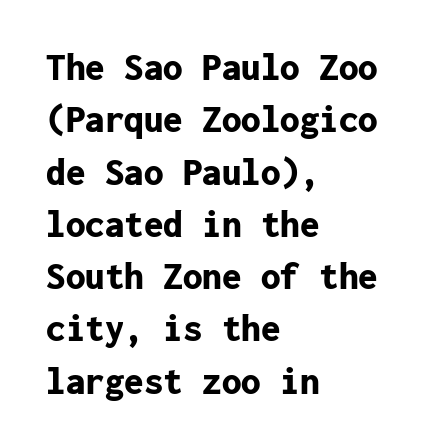
Q: Is the text bold? A: Yes.
Q: Is the text italic (slanted)? A: No, it is upright.
Q: Is the typeface a serif or a sans-serif typeface? A: Sans-serif.
Q: Is the text underlined? A: No.
Q: How is the paragraph aligned? A: Left-aligned.
Q: Is the spacing between letters normal or unusually wide? A: Normal.
Q: Is the spacing between lines tight, normal or loose? A: Normal.
Q: Width (condensed, normal, or wide)? A: Normal.
Q: Stroke contrast? A: Low.
Q: x-height? A: Medium.
Q: Monospaced? A: Yes.
